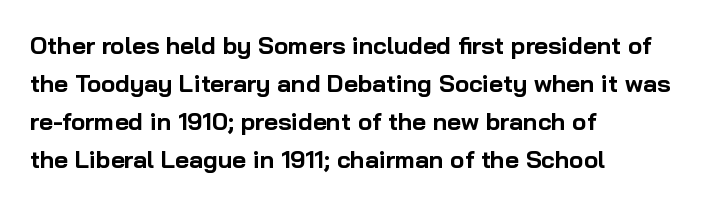
The space between consecutive lines is moderate. Alignment: flush left. The passage shown is not underscored anywhere. The type is set solid horizontally, with unmodified tracking. The characters look thick and weighty, a clear bold. Unlike italic type, these characters show no tilt at all.
